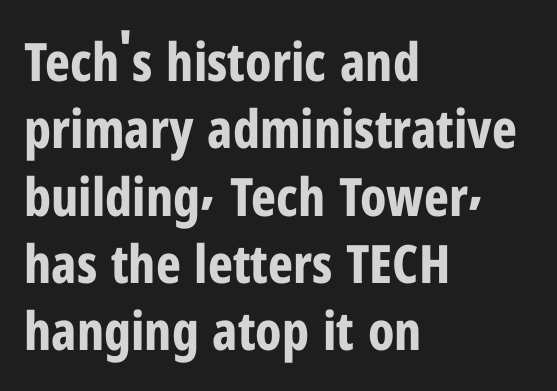
{"serif": "no", "italic": "no", "bold": "yes", "weight": "bold", "width": "condensed", "stroke_contrast": "low", "x_height": "medium", "monospaced": "no", "underline": "no", "align": "left", "line_spacing": "normal", "line_spacing_ratio": 1.27, "letter_spacing": "normal", "letter_spacing_em": 0.0, "glyph_px": 53}
